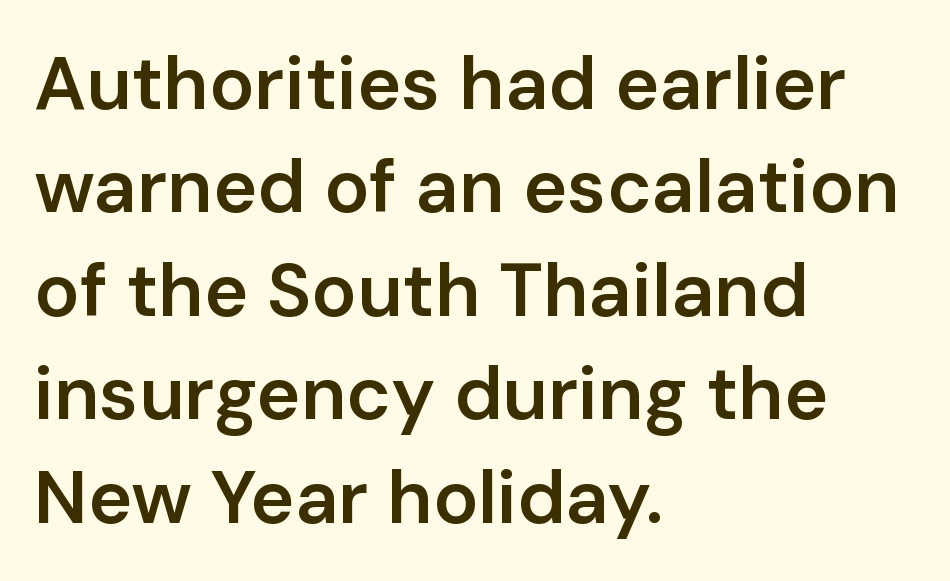
{"serif": "no", "italic": "no", "bold": "semi", "weight": "semibold", "width": "normal", "stroke_contrast": "low", "x_height": "medium", "monospaced": "no", "underline": "no", "align": "left", "line_spacing": "normal", "line_spacing_ratio": 1.38, "letter_spacing": "normal", "letter_spacing_em": 0.0, "glyph_px": 75}
